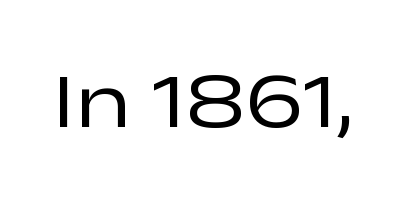
{"serif": "no", "italic": "no", "bold": "no", "weight": "regular", "width": "wide", "stroke_contrast": "low", "x_height": "medium", "monospaced": "no", "underline": "no", "letter_spacing": "normal", "letter_spacing_em": 0.0, "glyph_px": 79}
